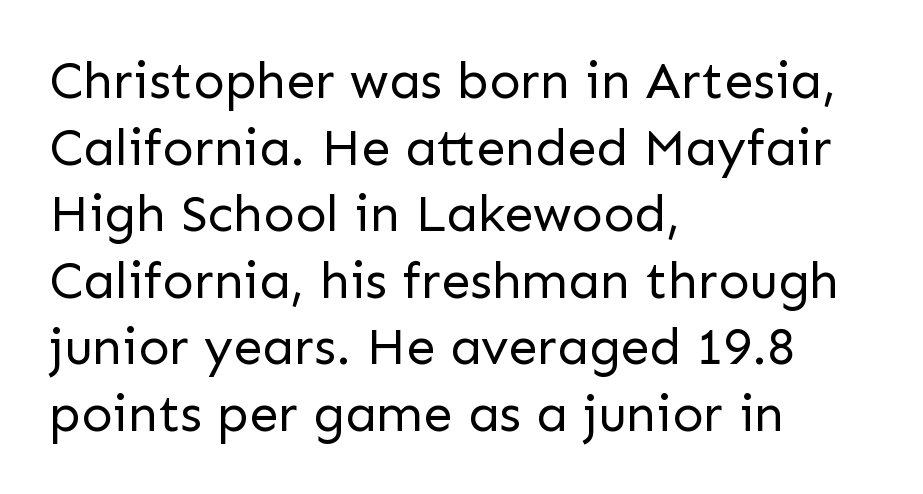
{"serif": "no", "italic": "no", "bold": "no", "weight": "regular", "width": "normal", "stroke_contrast": "low", "x_height": "medium", "monospaced": "no", "underline": "no", "align": "left", "line_spacing": "normal", "line_spacing_ratio": 1.28, "letter_spacing": "normal", "letter_spacing_em": 0.0, "glyph_px": 52}
